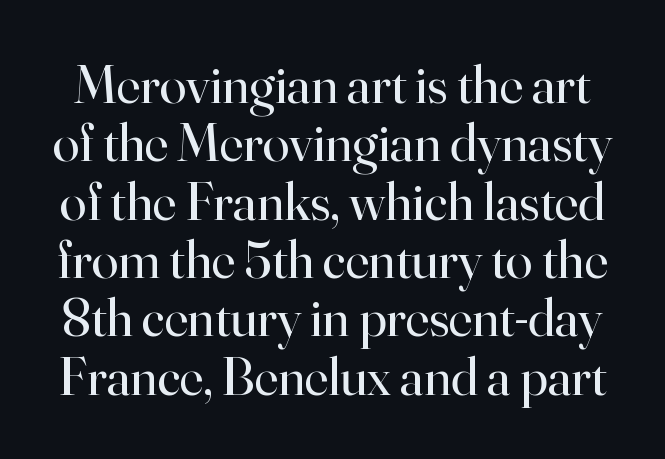
Q: Is the text bold? A: No.
Q: Is the text italic (slanted)? A: No, it is upright.
Q: Is the typeface a serif or a sans-serif typeface? A: Serif.
Q: Is the text underlined? A: No.
Q: Is the spacing between letters normal or unusually wide? A: Normal.
Q: Is the spacing between lines tight, normal or loose? A: Tight.
Q: Width (condensed, normal, or wide)? A: Normal.
Q: Stroke contrast? A: High.
Q: x-height? A: Small.
Q: Monospaced? A: No.
